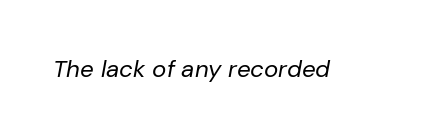
Q: Is the text bold? A: No.
Q: Is the text italic (slanted)? A: Yes, it leans right by about 10 degrees.
Q: Is the text underlined? A: No.
Q: Is the spacing between letters normal or unusually wide? A: Normal.
